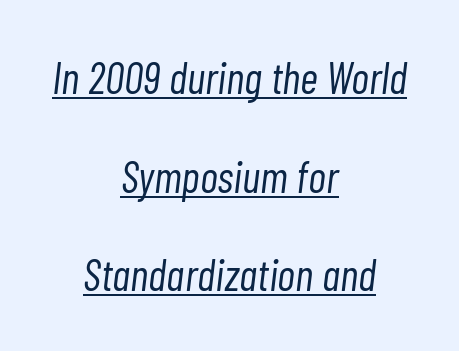
The image shows 44 px light, condensed type, italic (leaning right); set centered, loose line spacing (2.24x), normal letter spacing, underlined; low stroke contrast and a medium x-height.
